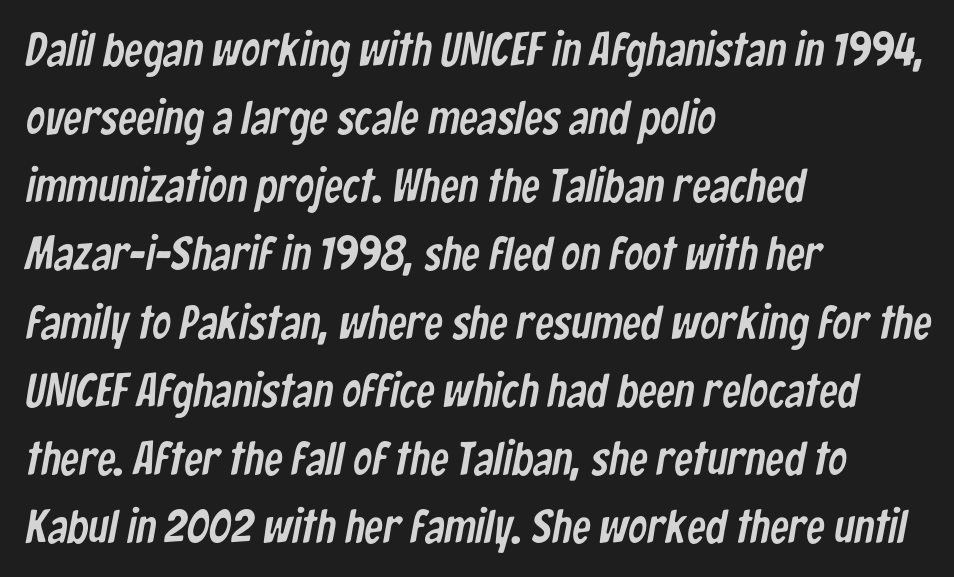
The image shows 47 px condensed sans-serif type; set left-aligned, normal line spacing (1.45x), normal letter spacing, not underlined; low stroke contrast and a medium x-height.
